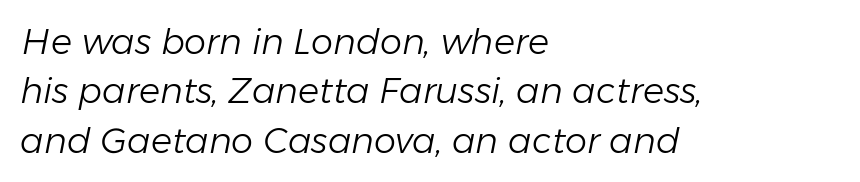
Q: Is the text bold? A: No.
Q: Is the text italic (slanted)? A: Yes, it leans right by about 11 degrees.
Q: Is the text underlined? A: No.
Q: How is the paragraph aligned? A: Left-aligned.
Q: Is the spacing between letters normal or unusually wide? A: Normal.
Q: Is the spacing between lines tight, normal or loose? A: Normal.
Q: Width (condensed, normal, or wide)? A: Normal.
Q: Stroke contrast? A: Low.
Q: x-height? A: Medium.
Q: Monospaced? A: No.
